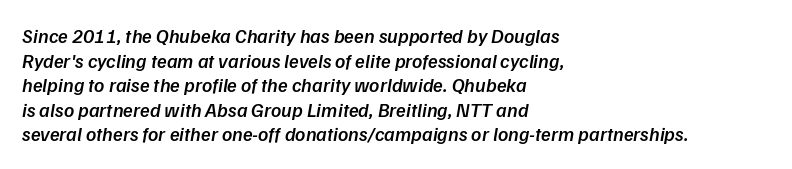
Q: Is the text bold? A: Semi-bold.
Q: Is the text underlined? A: No.
Q: How is the paragraph aligned? A: Left-aligned.
Q: Is the spacing between letters normal or unusually wide? A: Normal.
